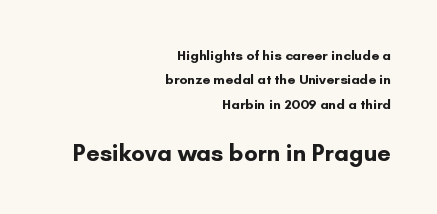
The image shows 24 px bold type, upright; set right-aligned, line spacing 1.74x, normal letter spacing, not underlined; the second (bottom) block is 1.71x larger.
